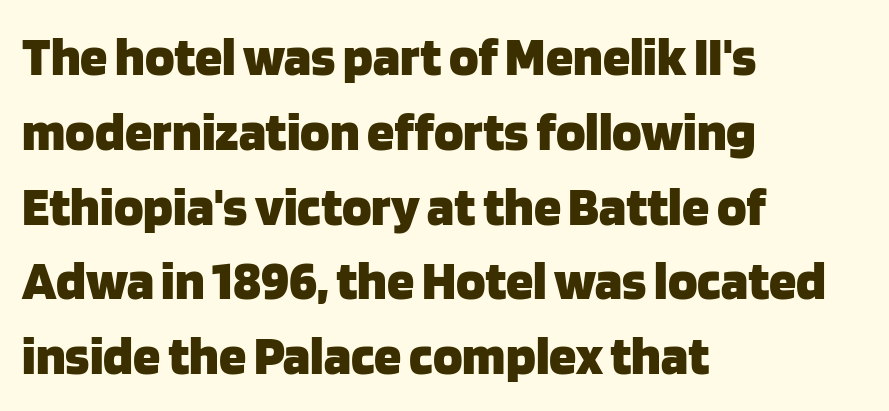
Q: Is the text bold? A: Yes.
Q: Is the text italic (slanted)? A: No, it is upright.
Q: Is the typeface a serif or a sans-serif typeface? A: Sans-serif.
Q: Is the text underlined? A: No.
Q: How is the paragraph aligned? A: Left-aligned.
Q: Is the spacing between letters normal or unusually wide? A: Normal.
Q: Is the spacing between lines tight, normal or loose? A: Normal.
Q: Width (condensed, normal, or wide)? A: Normal.
Q: Stroke contrast? A: Low.
Q: x-height? A: Large.
Q: Monospaced? A: No.
